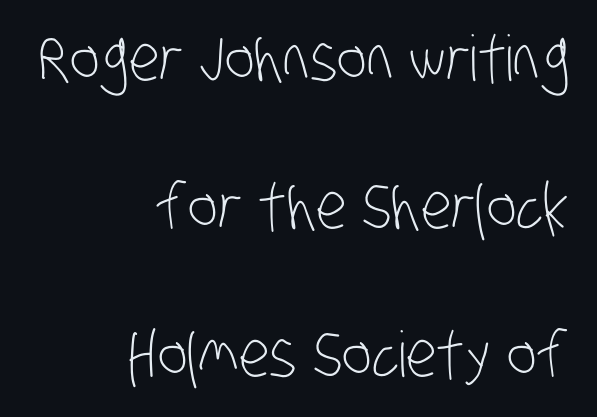
Q: Is the text bold? A: No.
Q: Is the typeface a serif or a sans-serif typeface? A: Sans-serif.
Q: Is the text underlined? A: No.
Q: How is the paragraph aligned? A: Right-aligned.
Q: Is the spacing between letters normal or unusually wide? A: Normal.
Q: Is the spacing between lines tight, normal or loose? A: Loose.
Q: Width (condensed, normal, or wide)? A: Condensed.
Q: Stroke contrast? A: Low.
Q: x-height? A: Large.
Q: Monospaced? A: No.
